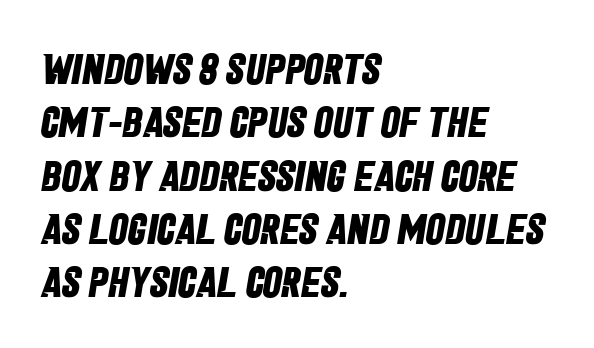
Q: Is the text bold? A: Yes.
Q: Is the typeface a serif or a sans-serif typeface? A: Sans-serif.
Q: Is the text underlined? A: No.
Q: How is the paragraph aligned? A: Left-aligned.
Q: Is the spacing between letters normal or unusually wide? A: Normal.
Q: Width (condensed, normal, or wide)? A: Condensed.
Q: Stroke contrast? A: Low.
Q: x-height? A: Large.
Q: Monospaced? A: No.
